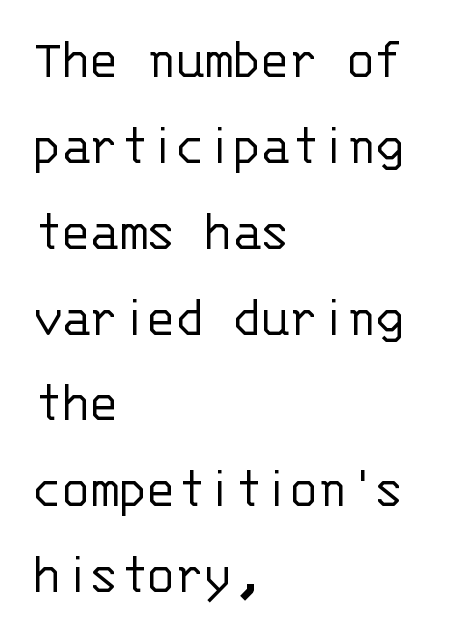
Which margin do the lines hug? The left one — the right edge is uneven. Italic? Not at all — the glyphs are vertical. Underlining? Definitely not there. Line spacing here is normal. Every character here occupies the same horizontal width, giving the sample a typewriter-like rhythm. This rendering leaves character spacing at its baseline value.
